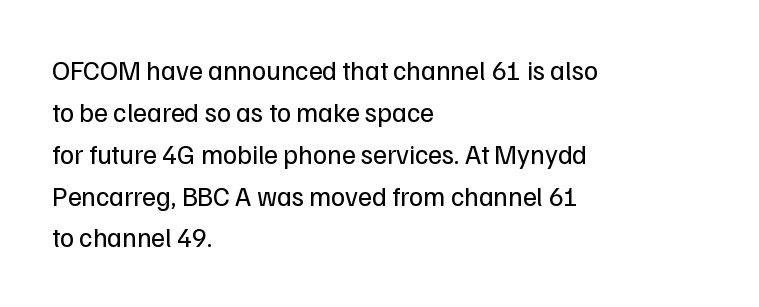
Q: Is the text bold? A: No.
Q: Is the text italic (slanted)? A: No, it is upright.
Q: Is the text underlined? A: No.
Q: How is the paragraph aligned? A: Left-aligned.
Q: Is the spacing between letters normal or unusually wide? A: Normal.
Q: Is the spacing between lines tight, normal or loose? A: Normal.
